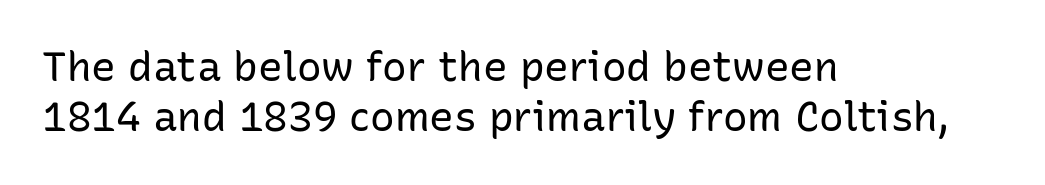
The image shows 41 px regular-weight sans-serif type, upright; set left-aligned, line spacing 1.23x, normal letter spacing, not underlined; low stroke contrast and a medium x-height.
